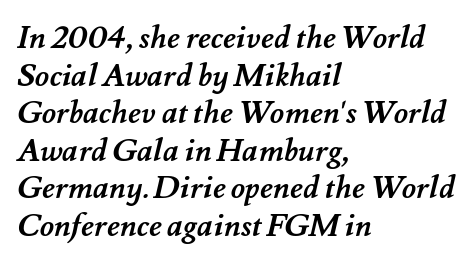
{"bold": "yes", "weight": "semibold", "width": "normal", "stroke_contrast": "medium", "x_height": "small", "monospaced": "no", "underline": "no", "align": "left", "line_spacing_ratio": 1.21, "letter_spacing": "normal", "letter_spacing_em": 0.0, "glyph_px": 31}
